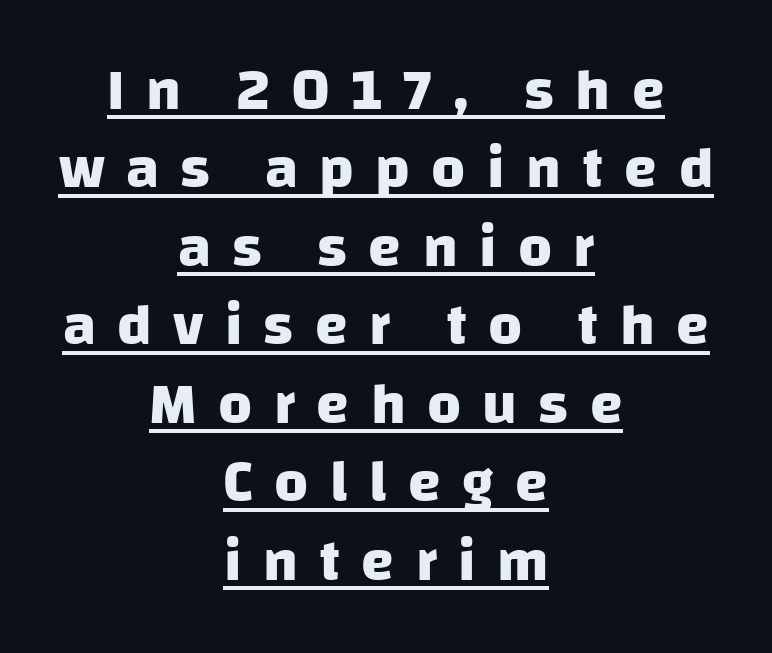
Q: Is the text bold? A: Yes.
Q: Is the typeface a serif or a sans-serif typeface? A: Sans-serif.
Q: Is the text underlined? A: Yes.
Q: How is the paragraph aligned? A: Centered.
Q: Is the spacing between letters normal or unusually wide? A: Unusually wide.
Q: Is the spacing between lines tight, normal or loose? A: Normal.
Q: Width (condensed, normal, or wide)? A: Normal.
Q: Stroke contrast? A: Low.
Q: x-height? A: Large.
Q: Monospaced? A: No.
